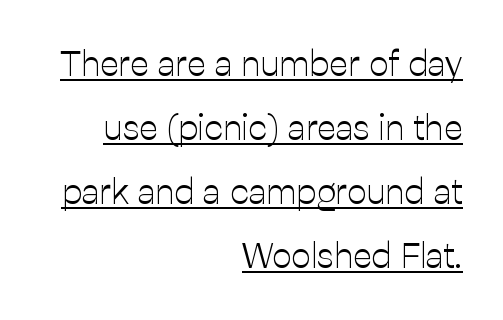
The image shows 35 px light sans-serif type, upright; set right-aligned, line spacing 1.83x, normal letter spacing, underlined; low stroke contrast and a medium x-height.
